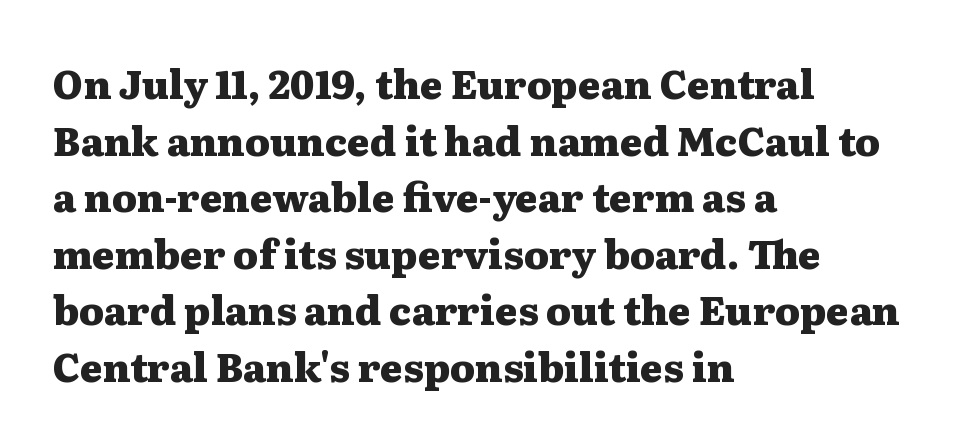
Q: Is the text bold? A: Yes.
Q: Is the text italic (slanted)? A: No, it is upright.
Q: Is the typeface a serif or a sans-serif typeface? A: Serif.
Q: Is the text underlined? A: No.
Q: How is the paragraph aligned? A: Left-aligned.
Q: Is the spacing between letters normal or unusually wide? A: Normal.
Q: Is the spacing between lines tight, normal or loose? A: Normal.
Q: Width (condensed, normal, or wide)? A: Wide.
Q: Stroke contrast? A: Medium.
Q: x-height? A: Medium.
Q: Monospaced? A: No.
